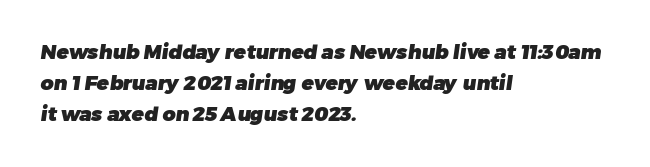
The image shows 20 px bold type; set left-aligned, normal line spacing (1.54x), normal letter spacing, not underlined.
